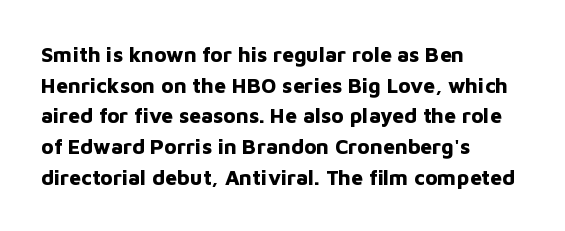
The image shows 21 px bold type, upright; set left-aligned, normal line spacing (1.46x), normal letter spacing, not underlined.
